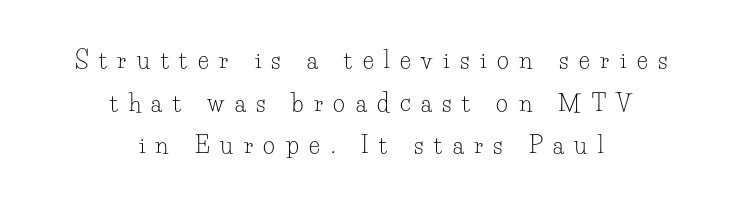
Q: Is the text bold? A: No.
Q: Is the text italic (slanted)? A: No, it is upright.
Q: Is the text underlined? A: No.
Q: How is the paragraph aligned? A: Centered.
Q: Is the spacing between letters normal or unusually wide? A: Unusually wide.
